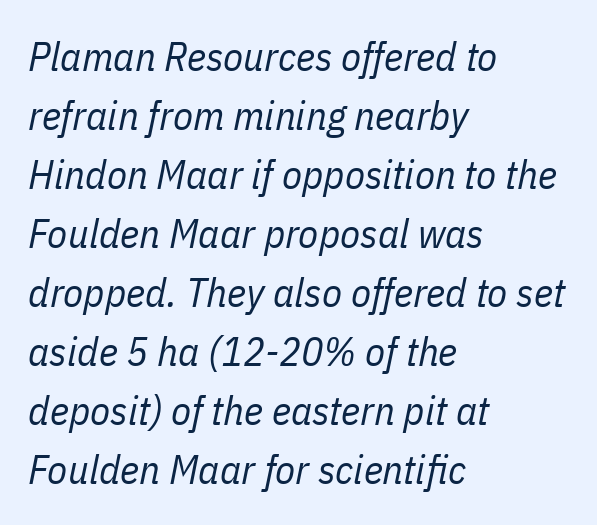
{"italic": "yes", "lean": "right", "slant_degrees": 11, "bold": "no", "weight": "regular", "width": "condensed", "stroke_contrast": "low", "x_height": "medium", "monospaced": "no", "underline": "no", "align": "left", "line_spacing": "normal", "line_spacing_ratio": 1.44, "letter_spacing": "normal", "letter_spacing_em": 0.0, "glyph_px": 41}
